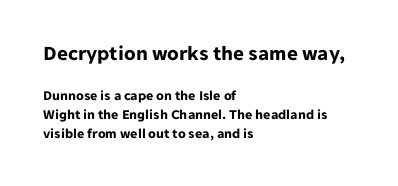
The ragged edge is on the right, which tells us the setting is flush left. Summary of weight: heavy, a full bold. The passage shown is not underscored anywhere. The specimen reads as upright at a glance. Look at the tracking — it's just the regular setting, nothing added. Note: larger setting up top, smaller setting below.
